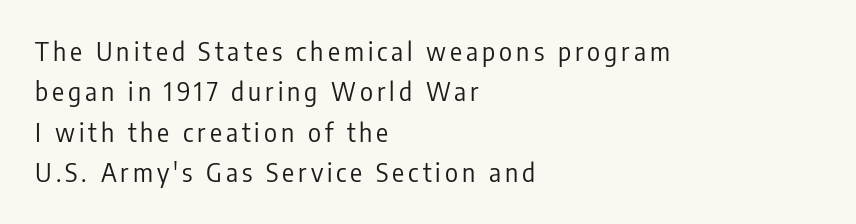
Typeset ragged right — the left edge is the straight one. These glyphs show unthickened strokes, regular width or finer. Posture: straight, roman, zero tilt. A normal amount of white space separates one row of letters from the next. Honestly, there is no underline to notice here at all.
